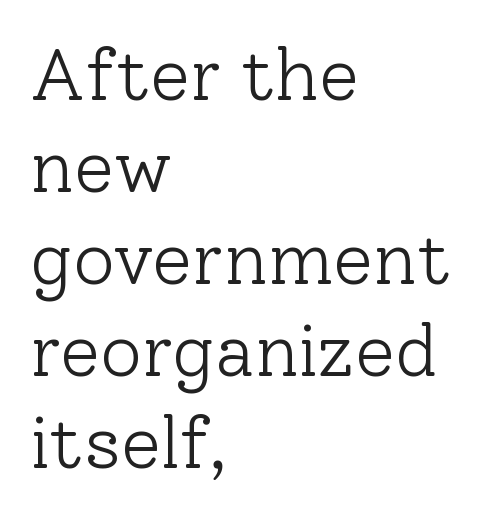
The image shows 73 px light serif type, upright; set left-aligned, normal line spacing (1.26x), normal letter spacing, not underlined; low stroke contrast and a medium x-height.
